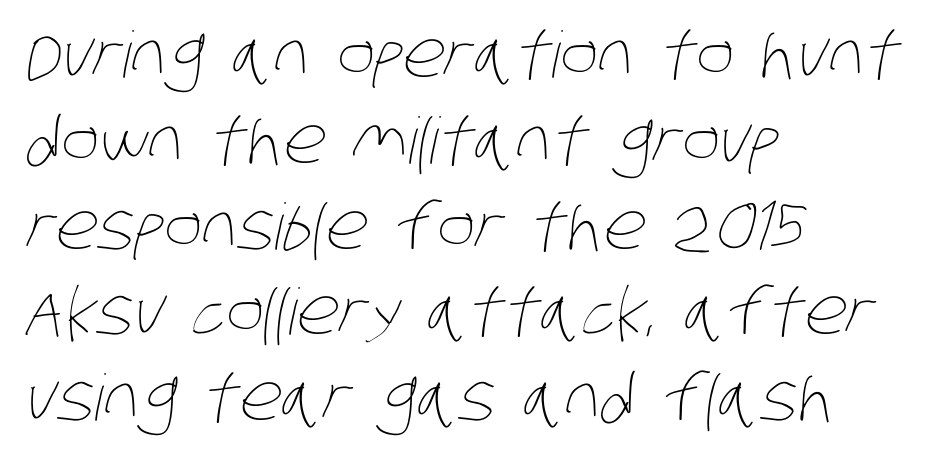
{"bold": "no", "weight": "thin", "width": "condensed", "stroke_contrast": "low", "x_height": "large", "monospaced": "no", "underline": "no", "align": "left", "line_spacing": "normal", "line_spacing_ratio": 1.34, "letter_spacing": "normal", "letter_spacing_em": 0.0, "glyph_px": 64}
